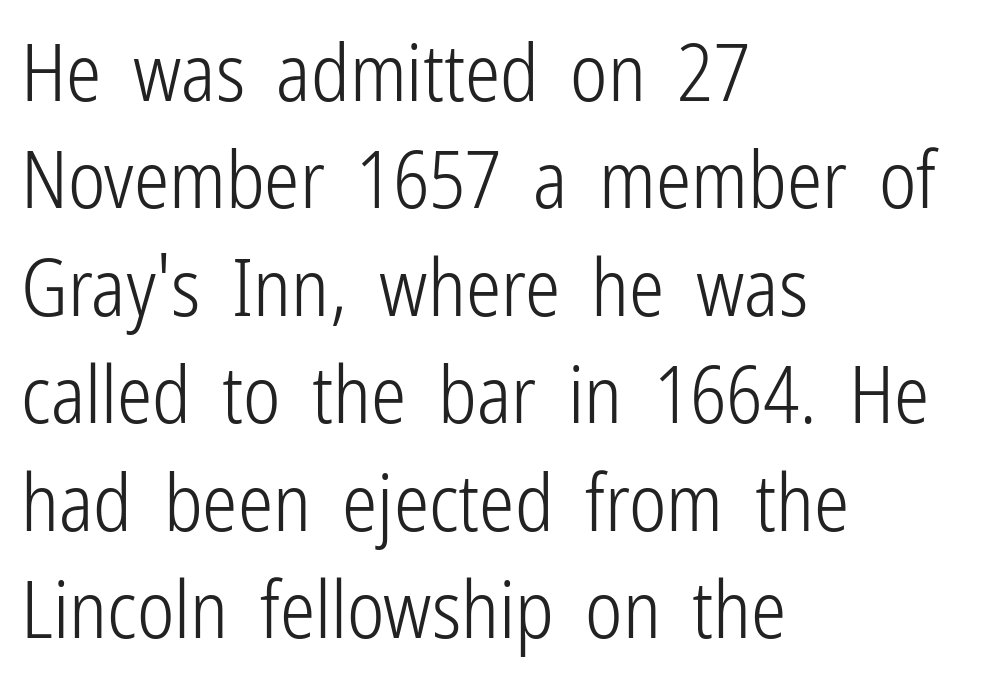
{"serif": "no", "italic": "no", "bold": "no", "weight": "light", "width": "condensed", "stroke_contrast": "low", "x_height": "medium", "monospaced": "no", "underline": "no", "align": "left", "line_spacing": "normal", "line_spacing_ratio": 1.36, "letter_spacing": "normal", "letter_spacing_em": 0.0, "glyph_px": 79}
